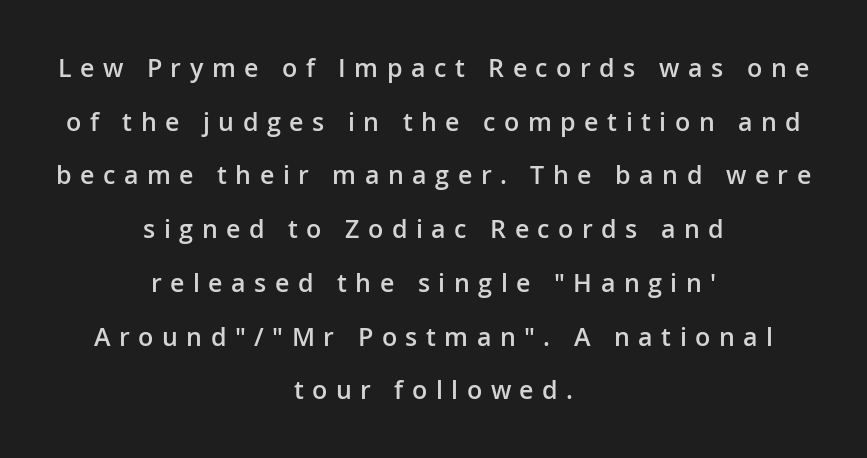
Q: Is the text bold? A: Semi-bold.
Q: Is the text italic (slanted)? A: No, it is upright.
Q: Is the text underlined? A: No.
Q: How is the paragraph aligned? A: Centered.
Q: Is the spacing between letters normal or unusually wide? A: Unusually wide.
Q: Is the spacing between lines tight, normal or loose? A: Loose.
